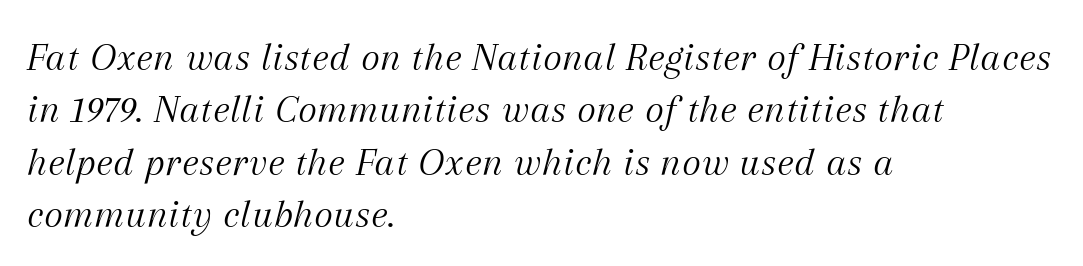
{"serif": "yes", "italic": "yes", "lean": "right", "slant_degrees": 12, "bold": "no", "weight": "light", "width": "normal", "stroke_contrast": "medium", "x_height": "medium", "monospaced": "no", "underline": "no", "align": "left", "line_spacing": "normal", "line_spacing_ratio": 1.28, "letter_spacing": "normal", "letter_spacing_em": 0.0, "glyph_px": 41}
